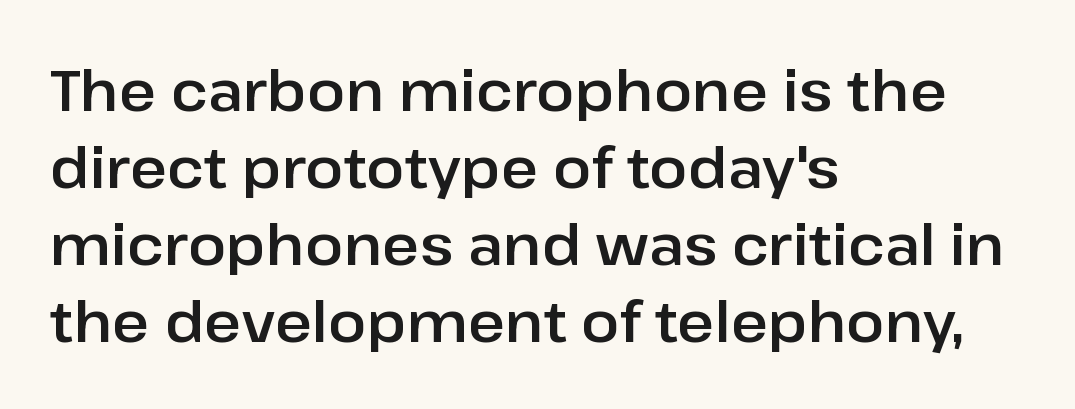
Line starts are locked; line ends wander. Look at the tracking — it's just the regular setting, nothing added. Descenders hang freely into open space. These lines are composed in type without serifs.
